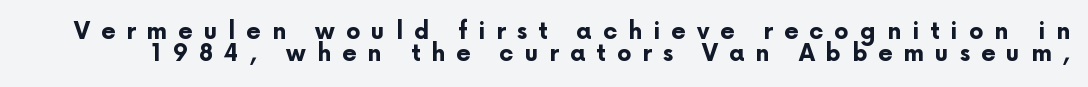
Q: Is the text bold? A: Yes.
Q: Is the text italic (slanted)? A: No, it is upright.
Q: Is the text underlined? A: No.
Q: Is the spacing between letters normal or unusually wide? A: Unusually wide.
Q: Is the spacing between lines tight, normal or loose? A: Tight.
